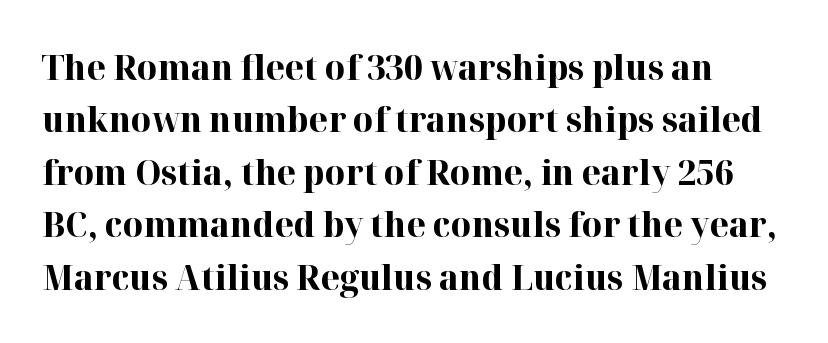
The image shows 35 px bold serif type, upright; set normal line spacing (1.5x), normal letter spacing, not underlined; high stroke contrast and a medium x-height.
